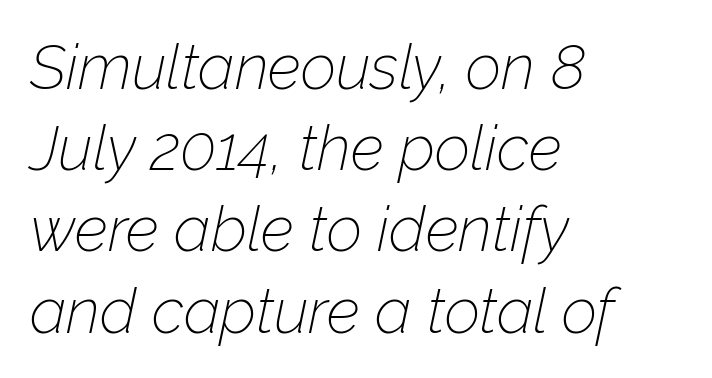
Do the characters align in a grid? No, the font is proportional. Evenly set lines give the paragraph a standard silhouette. Which margin do the lines hug? The left one — the right edge is uneven. Is the type slanted? Yes — the strokes lean at a clear angle. The tracking reads as untouched default to a designer's eye. Only glyphs here, with clear space below each row.
